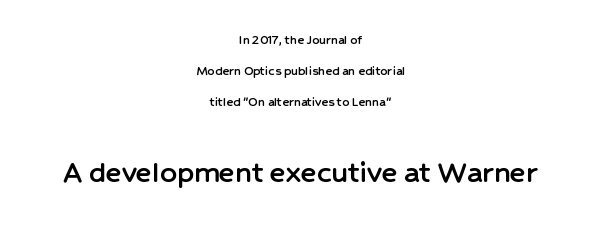
Q: Is the text italic (slanted)? A: No, it is upright.
Q: Is the typeface a serif or a sans-serif typeface? A: Sans-serif.
Q: Is the text underlined? A: No.
Q: How is the paragraph aligned? A: Centered.
Q: Is the spacing between letters normal or unusually wide? A: Normal.
Q: Is the spacing between lines tight, normal or loose? A: Loose.
Q: Which block of text is set in a larger size, the first (top) or the second (bottom)? A: The second (bottom) one.
Q: Width (condensed, normal, or wide)? A: Normal.
Q: Stroke contrast? A: Low.
Q: x-height? A: Medium.
Q: Monospaced? A: No.
